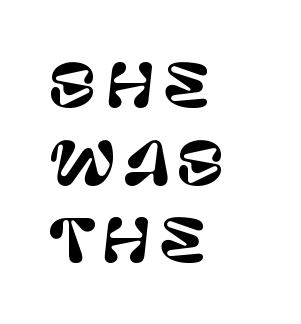
The image shows 58 px sans-serif type; set left-aligned, normal line spacing (1.34x), not underlined; low stroke contrast and a large x-height.
